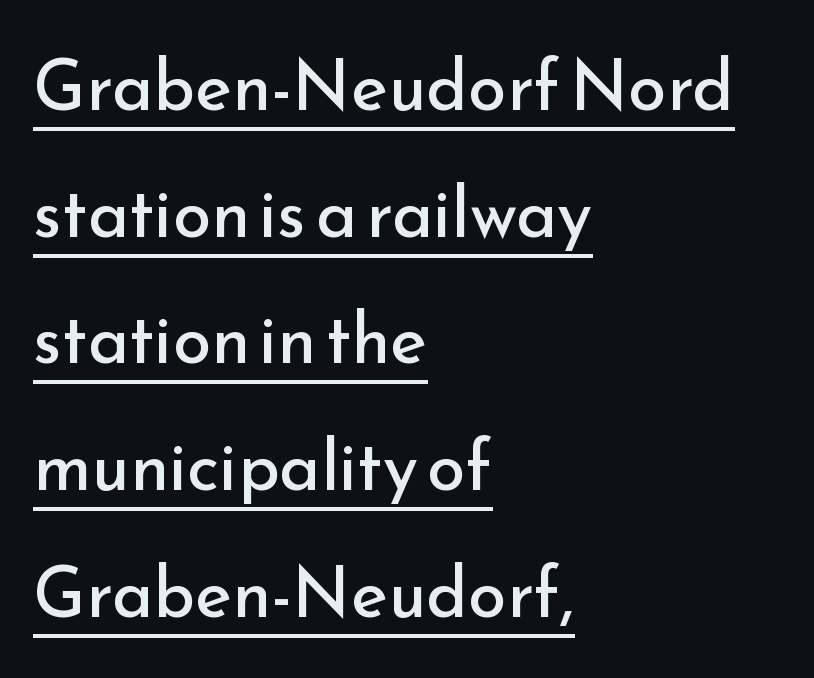
The image shows 70 px regular-weight sans-serif type, upright; set left-aligned, line spacing 1.81x, normal letter spacing, underlined; low stroke contrast and a small x-height.
